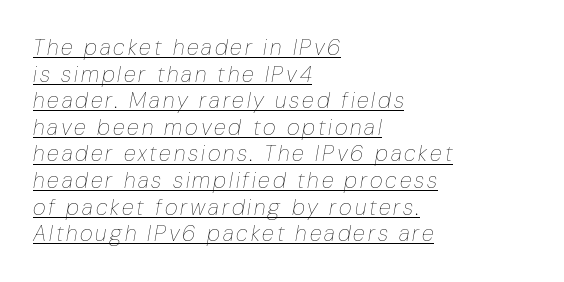
The image shows 22 px text type, italic (leaning right); set left-aligned, line spacing 1.21x, underlined.
